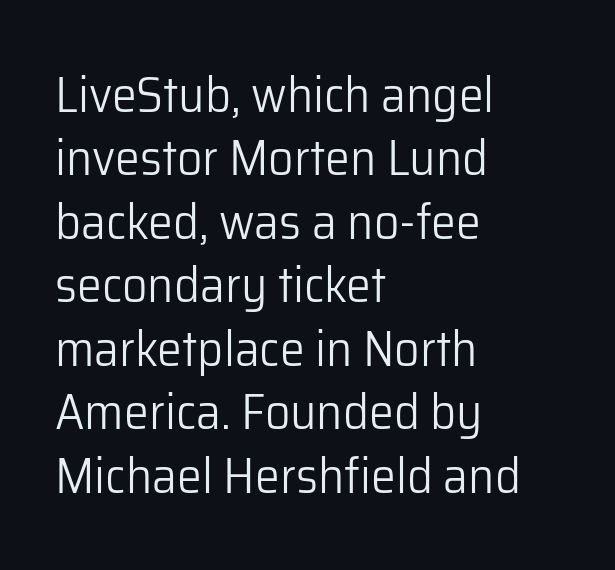
The gap between lines stays unmarked. Italic? Not at all — the glyphs are vertical. The passage is arranged the way most books set body copy — flush left. Interline gaps are of average width in this sample. Heaviness? Minimal to ordinary, like unemphasized prose. The glyphs in this specimen are sans serif.
